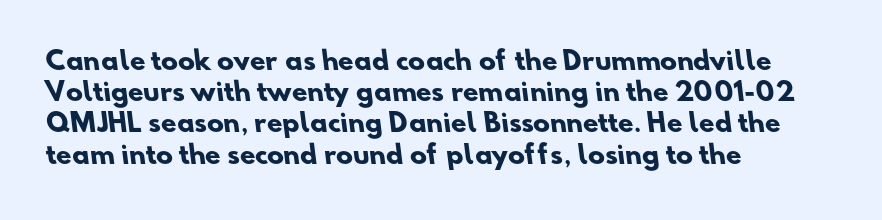
Q: Is the text bold? A: Yes.
Q: Is the text underlined? A: No.
Q: How is the paragraph aligned? A: Left-aligned.
Q: Is the spacing between letters normal or unusually wide? A: Normal.
Q: Is the spacing between lines tight, normal or loose? A: Normal.
